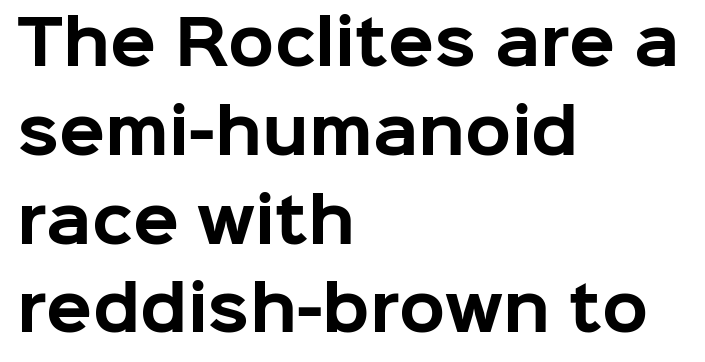
How are the letters spaced? Ordinarily, with no added tracking. Check the space under the baseline: it is left empty. I'd call this a sans setting — the letters go barefoot. Character widths vary here, with narrow letters taking less room than wide ones. Heavy, bold letterforms.
